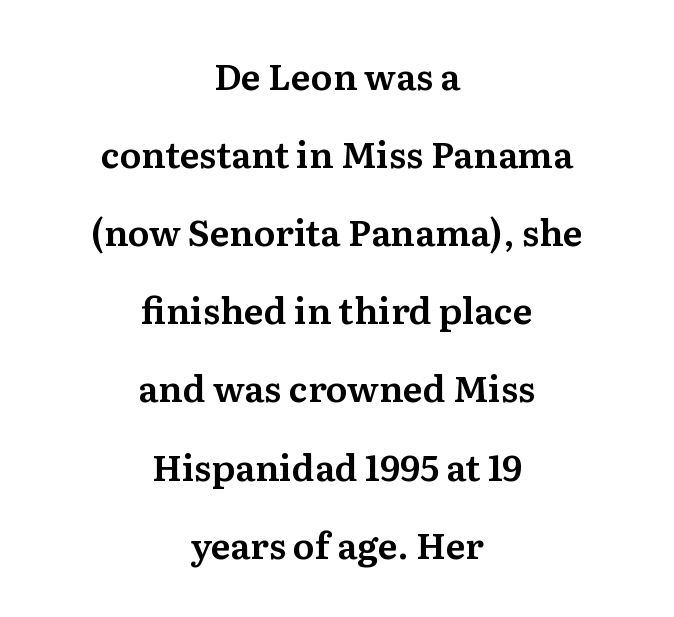
The image shows 36 px serif type, upright; set centered, loose line spacing (2.17x), normal letter spacing, not underlined; medium stroke contrast and a medium x-height.
